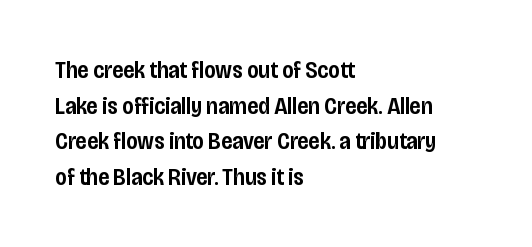
A semibold gives these letters moderate extra thickness, short of bold. Line spacing here is normal. Short note: letters normally spaced. Designer's note — italics off, roman on. A clean baseline with only descenders dipping below it. Line beginnings align vertically; line endings do not.
